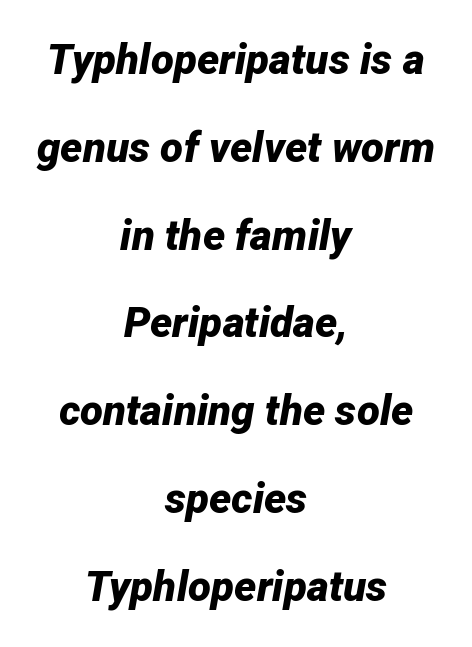
{"italic": "yes", "lean": "right", "slant_degrees": 12, "bold": "yes", "weight": "bold", "width": "normal", "stroke_contrast": "low", "x_height": "medium", "monospaced": "no", "underline": "no", "align": "center", "line_spacing": "loose", "line_spacing_ratio": 2.09, "letter_spacing": "normal", "letter_spacing_em": 0.0, "glyph_px": 42}
